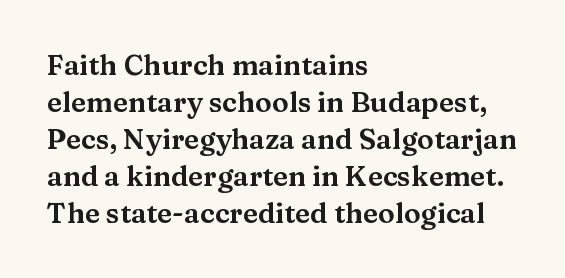
A typesetter would call this proportional, since set widths differ per character. This sample uses an upright cut, with every glyph sitting square on the baseline. How would I describe the line gaps? Plain and ordinary. The space directly below the letters is spotless. The letters sit at their default tracking, neither squeezed nor spread. The lines are quadded left.
